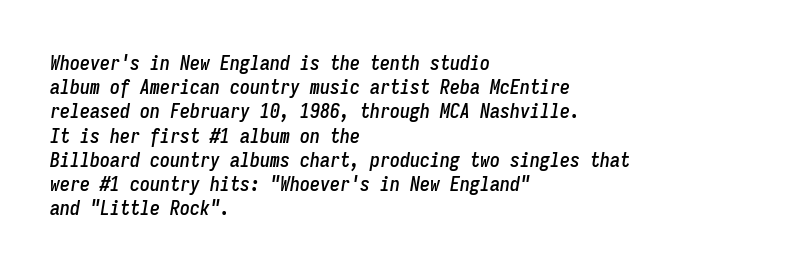
Slanted lettering throughout. Descenders are the only things crossing below the line. In CSS terms this would be text-align: left. Look at the tracking — it's just the regular setting, nothing added.
